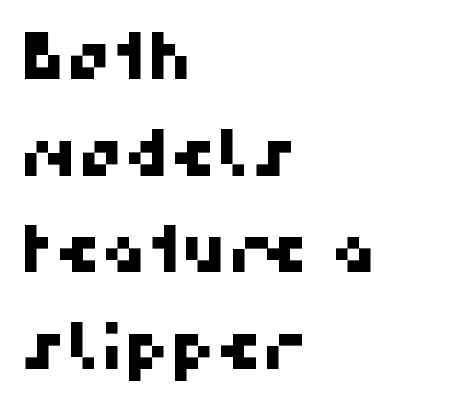
The image shows 64 px sans-serif type; set left-aligned, normal line spacing (1.51x), normal letter spacing, not underlined; high stroke contrast and a medium x-height.
